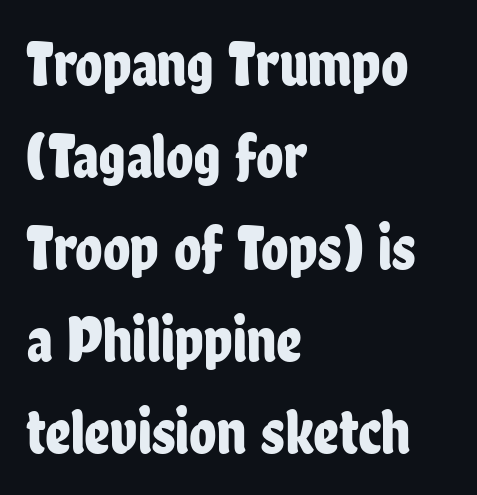
The image shows 63 px condensed sans-serif type, upright; set left-aligned, normal line spacing (1.46x), normal letter spacing, not underlined; low stroke contrast and a medium x-height.
